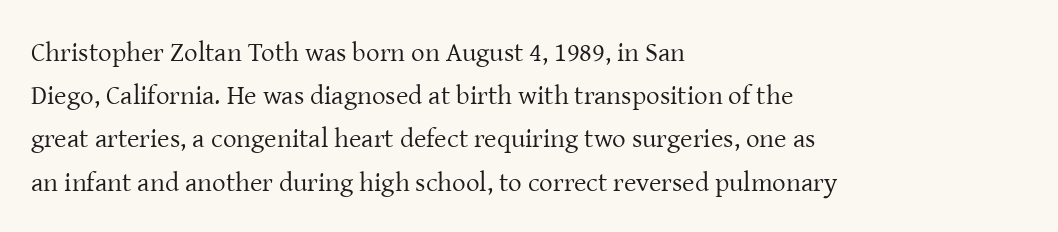
The image shows 27 px text type, upright; set left-aligned, normal line spacing (1.6x), normal letter spacing, not underlined.
